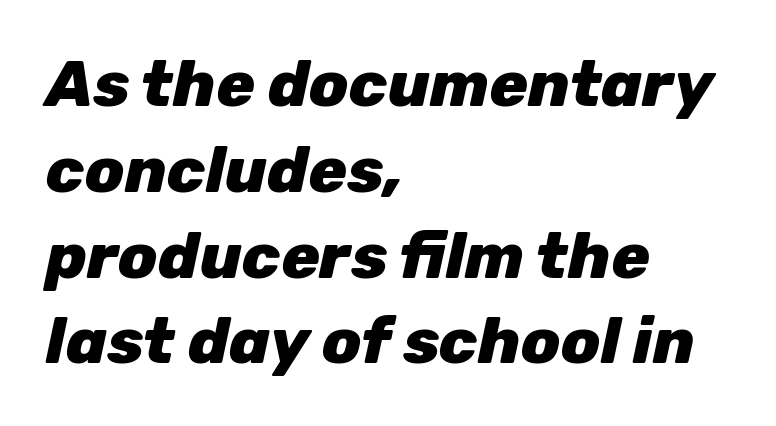
The image shows 64 px heavy type, italic (leaning right); set left-aligned, normal line spacing (1.34x), normal letter spacing, not underlined; low stroke contrast and a medium x-height.
